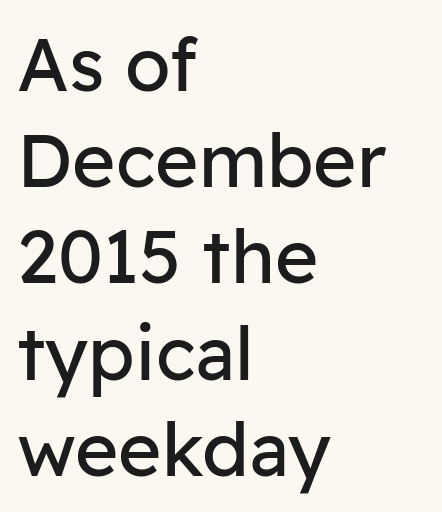
Q: Is the text bold? A: No.
Q: Is the text italic (slanted)? A: No, it is upright.
Q: Is the typeface a serif or a sans-serif typeface? A: Sans-serif.
Q: Is the text underlined? A: No.
Q: How is the paragraph aligned? A: Left-aligned.
Q: Is the spacing between letters normal or unusually wide? A: Normal.
Q: Is the spacing between lines tight, normal or loose? A: Normal.
Q: Width (condensed, normal, or wide)? A: Normal.
Q: Stroke contrast? A: Low.
Q: x-height? A: Medium.
Q: Monospaced? A: No.
